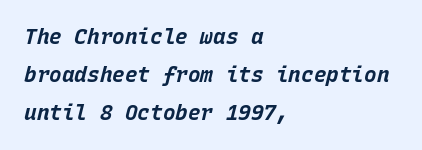
{"italic": "yes", "lean": "right", "slant_degrees": 15, "bold": "yes", "underline": "no", "align": "left", "line_spacing_ratio": 1.8, "letter_spacing": "normal", "letter_spacing_em": 0.0, "glyph_px": 21}
